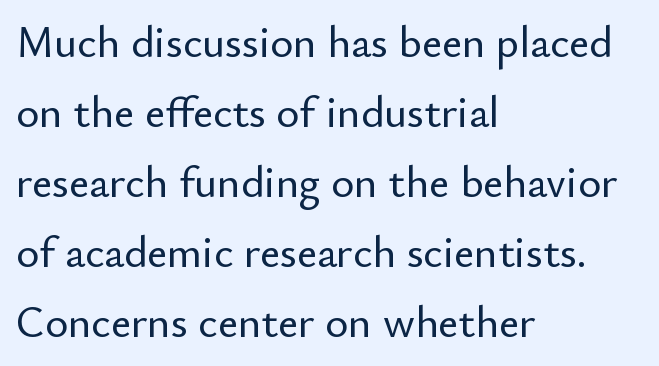
Q: Is the text italic (slanted)? A: No, it is upright.
Q: Is the typeface a serif or a sans-serif typeface? A: Sans-serif.
Q: Is the text underlined? A: No.
Q: How is the paragraph aligned? A: Left-aligned.
Q: Is the spacing between letters normal or unusually wide? A: Normal.
Q: Is the spacing between lines tight, normal or loose? A: Normal.
Q: Width (condensed, normal, or wide)? A: Normal.
Q: Stroke contrast? A: Low.
Q: x-height? A: Small.
Q: Monospaced? A: No.
